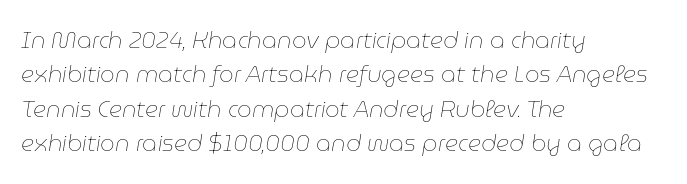
Q: Is the text bold? A: No.
Q: Is the text italic (slanted)? A: Yes, it leans right by about 9 degrees.
Q: Is the text underlined? A: No.
Q: How is the paragraph aligned? A: Left-aligned.
Q: Is the spacing between letters normal or unusually wide? A: Normal.
Q: Is the spacing between lines tight, normal or loose? A: Normal.
